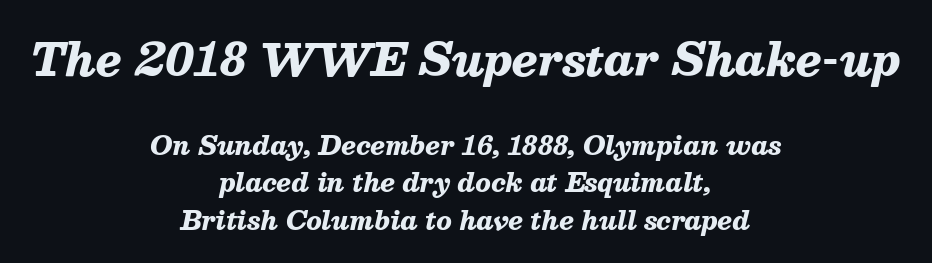
The image shows 44 px heavy type, italic (leaning right); set centered, normal line spacing (1.51x), normal letter spacing, not underlined; the first (top) block is 1.76x larger; medium stroke contrast and a medium x-height.
